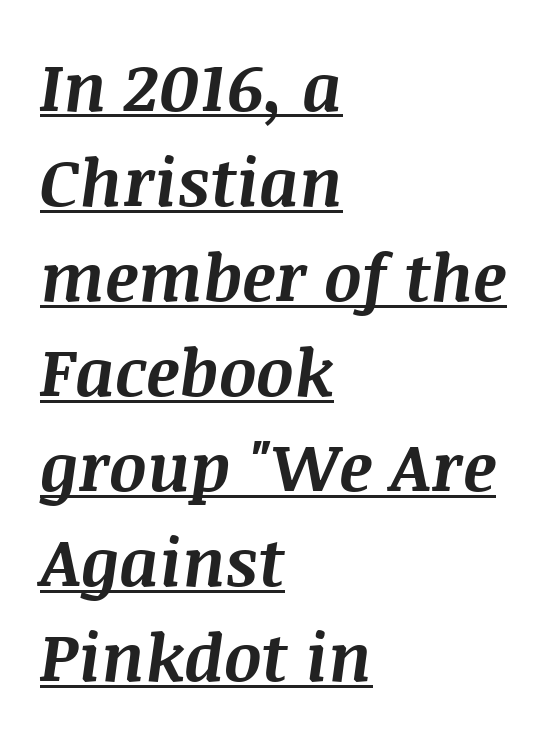
{"italic": "yes", "lean": "right", "slant_degrees": 8, "bold": "yes", "weight": "bold", "width": "normal", "stroke_contrast": "medium", "x_height": "large", "monospaced": "no", "underline": "yes", "align": "left", "line_spacing": "normal", "line_spacing_ratio": 1.44, "letter_spacing": "normal", "letter_spacing_em": 0.0, "glyph_px": 66}
